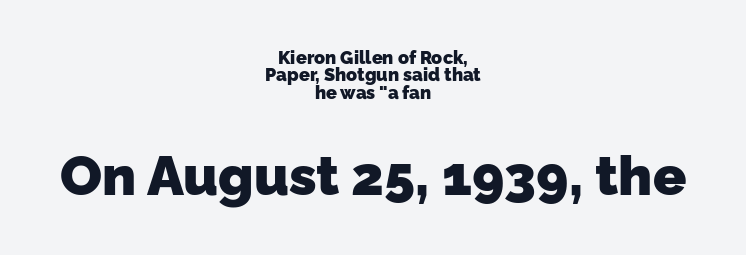
Q: Is the text bold? A: Yes.
Q: Is the typeface a serif or a sans-serif typeface? A: Sans-serif.
Q: Is the text underlined? A: No.
Q: How is the paragraph aligned? A: Centered.
Q: Is the spacing between letters normal or unusually wide? A: Normal.
Q: Is the spacing between lines tight, normal or loose? A: Tight.
Q: Which block of text is set in a larger size, the first (top) or the second (bottom)? A: The second (bottom) one.
Q: Width (condensed, normal, or wide)? A: Normal.
Q: Stroke contrast? A: Low.
Q: x-height? A: Medium.
Q: Monospaced? A: No.
